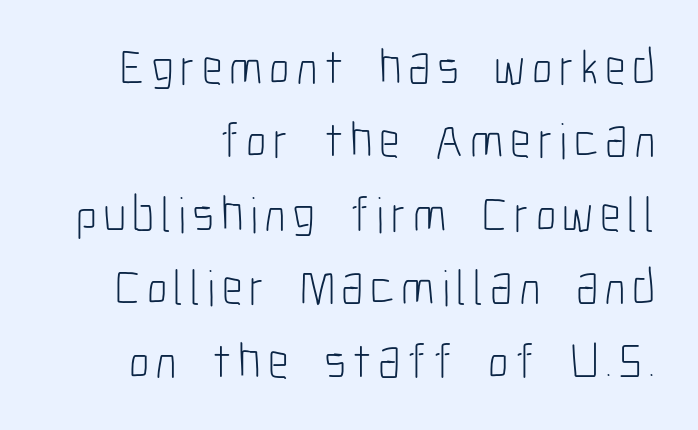
Stems and bowls with no extra thickness — not bold. The rendering uses natural spacing where letterforms have individual widths. Check under the words: just untouched page. The designer left line spacing at the default.
